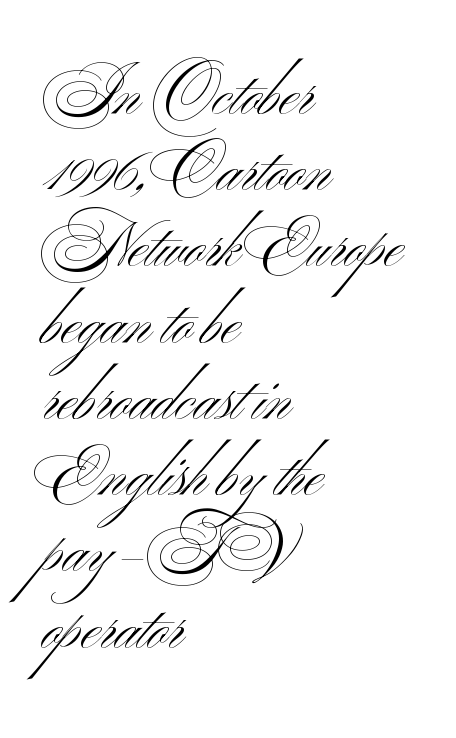
{"serif": "no", "bold": "no", "weight": "light", "width": "wide", "stroke_contrast": "medium", "x_height": "small", "monospaced": "no", "underline": "no", "align": "left", "line_spacing": "normal", "line_spacing_ratio": 1.25, "letter_spacing": "normal", "letter_spacing_em": 0.0, "glyph_px": 61}
